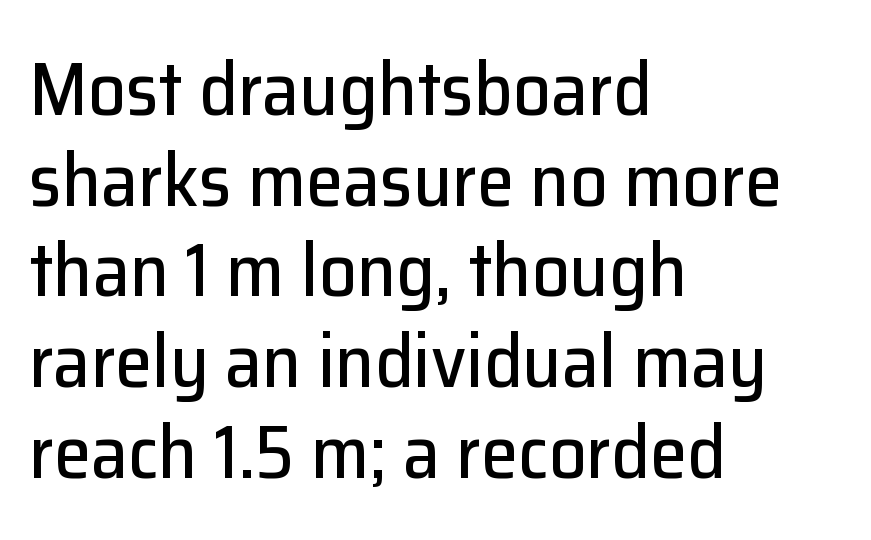
The image shows 75 px sans-serif type, upright; set left-aligned, line spacing 1.21x, normal letter spacing, not underlined; low stroke contrast and a medium x-height.
